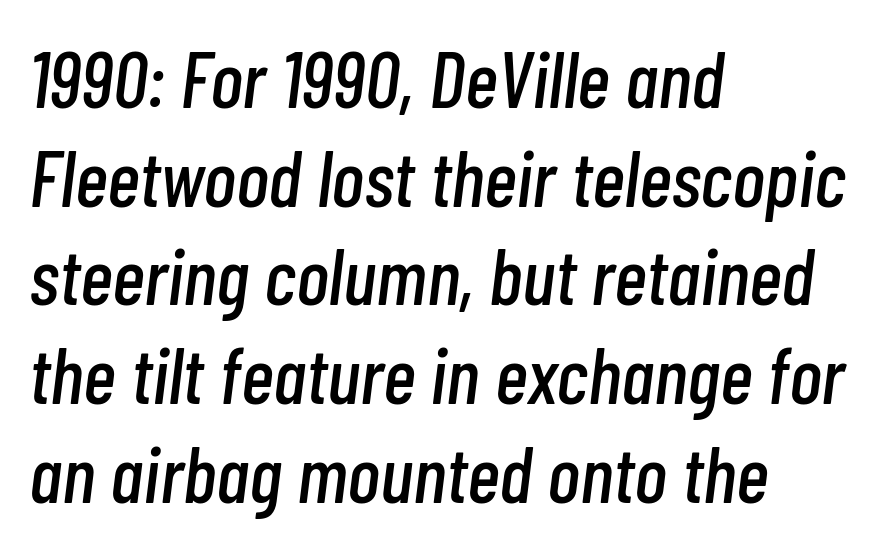
Q: Is the text italic (slanted)? A: Yes, it leans right by about 7 degrees.
Q: Is the text underlined? A: No.
Q: How is the paragraph aligned? A: Left-aligned.
Q: Is the spacing between letters normal or unusually wide? A: Normal.
Q: Is the spacing between lines tight, normal or loose? A: Normal.
Q: Width (condensed, normal, or wide)? A: Condensed.
Q: Stroke contrast? A: Low.
Q: x-height? A: Medium.
Q: Monospaced? A: No.
